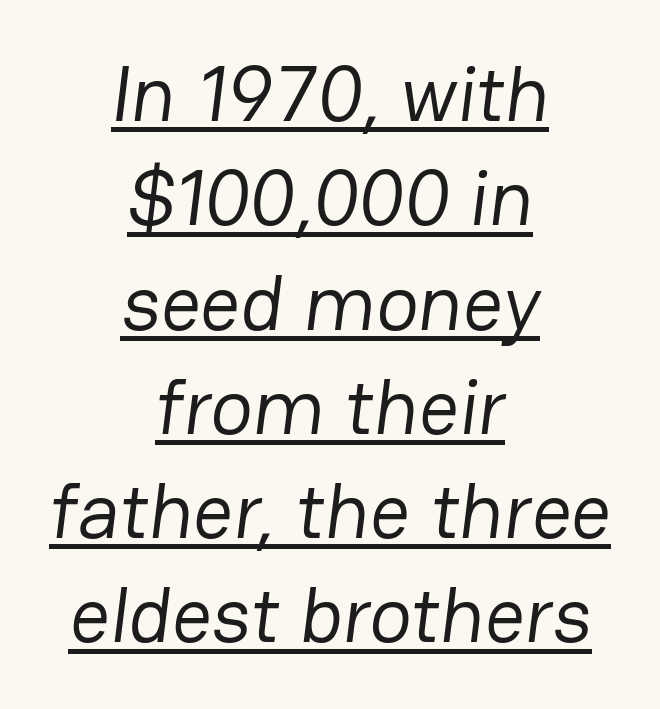
Is there an underline? Yes — a line sits under the letters. A typesetter would call this proportional, since set widths differ per character. The weight tops out at a normal text grade. The space between consecutive lines is moderate. To sum up the face: it is a sans, with no serifs. The face used here is rendered with its standard letterfit.
